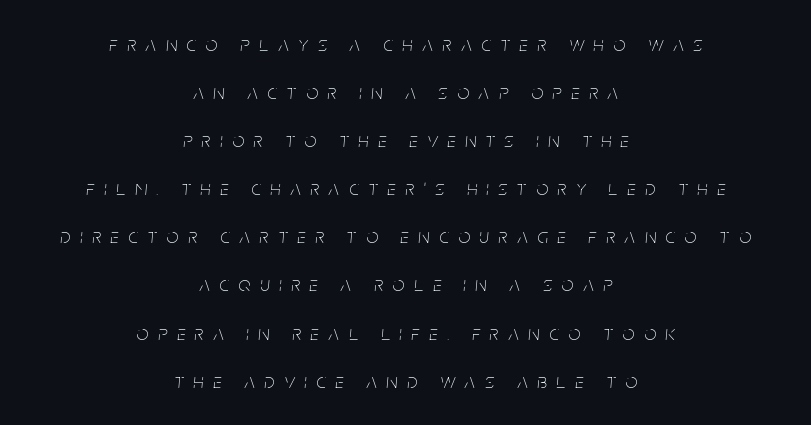
Q: Is the text bold? A: No.
Q: Is the text italic (slanted)? A: Yes, it leans right by about 5 degrees.
Q: Is the text underlined? A: No.
Q: How is the paragraph aligned? A: Centered.
Q: Is the spacing between letters normal or unusually wide? A: Unusually wide.
Q: Is the spacing between lines tight, normal or loose? A: Loose.
